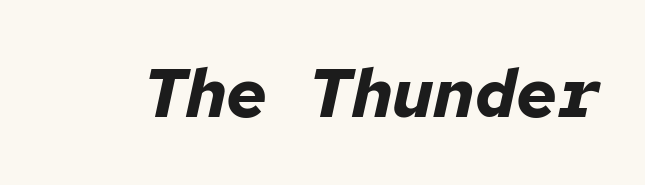
Heft: maximum for text — a bold. Clear beneath every line of the passage. The axis of the letterforms is tilted away from vertical. A typesetter would call this monospace, since all characters share one set width. Observe the ordinary spacing: letters are neighbours, not strangers.
